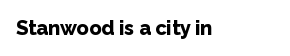
Q: Is the text bold? A: Yes.
Q: Is the text italic (slanted)? A: No, it is upright.
Q: Is the text underlined? A: No.
Q: Is the spacing between letters normal or unusually wide? A: Normal.
